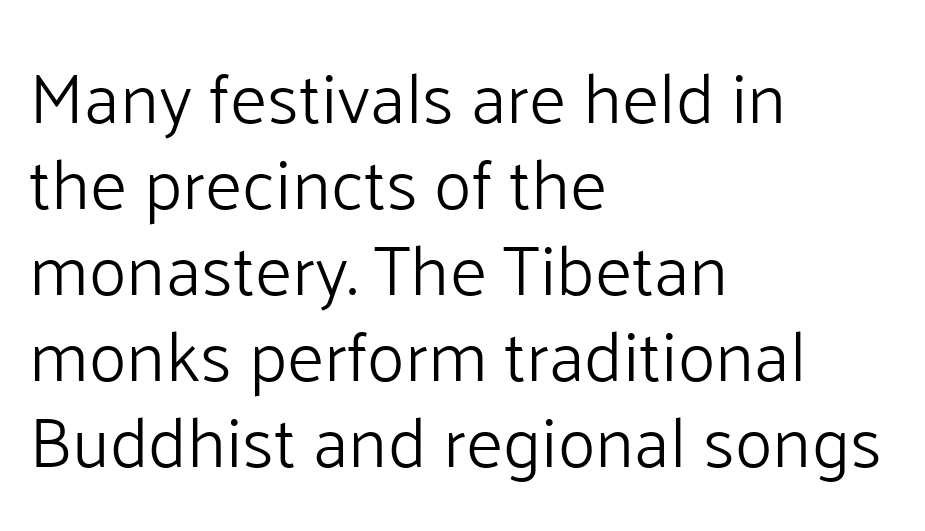
The image shows 71 px light sans-serif type, upright; set left-aligned, line spacing 1.21x, normal letter spacing, not underlined; low stroke contrast and a medium x-height.
